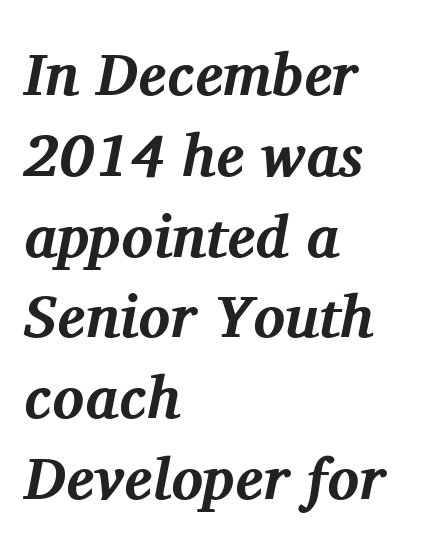
The image shows 59 px bold serif type, italic (leaning right); set left-aligned, normal line spacing (1.37x), normal letter spacing, not underlined; medium stroke contrast and a medium x-height.
